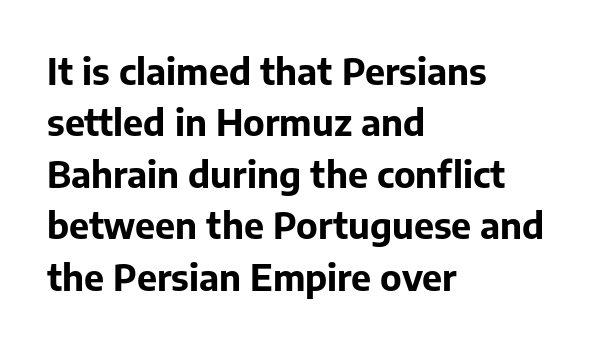
Q: Is the text bold? A: Yes.
Q: Is the text italic (slanted)? A: No, it is upright.
Q: Is the typeface a serif or a sans-serif typeface? A: Sans-serif.
Q: Is the text underlined? A: No.
Q: How is the paragraph aligned? A: Left-aligned.
Q: Is the spacing between letters normal or unusually wide? A: Normal.
Q: Is the spacing between lines tight, normal or loose? A: Normal.
Q: Width (condensed, normal, or wide)? A: Normal.
Q: Stroke contrast? A: Low.
Q: x-height? A: Medium.
Q: Monospaced? A: No.
